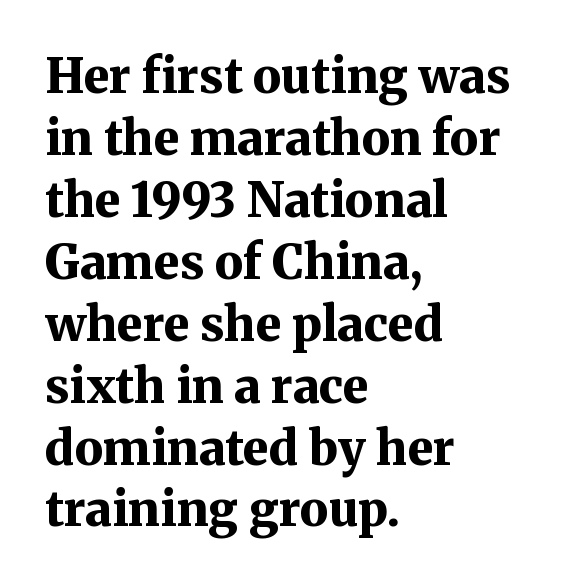
Q: Is the text bold? A: Yes.
Q: Is the text italic (slanted)? A: No, it is upright.
Q: Is the typeface a serif or a sans-serif typeface? A: Serif.
Q: Is the text underlined? A: No.
Q: How is the paragraph aligned? A: Left-aligned.
Q: Is the spacing between letters normal or unusually wide? A: Normal.
Q: Is the spacing between lines tight, normal or loose? A: Normal.
Q: Width (condensed, normal, or wide)? A: Normal.
Q: Stroke contrast? A: Medium.
Q: x-height? A: Medium.
Q: Monospaced? A: No.
